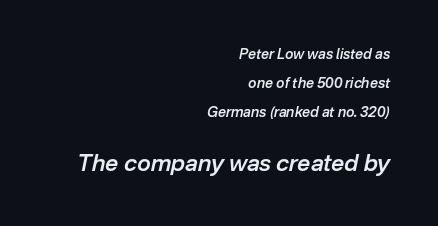
{"italic": "yes", "lean": "right", "slant_degrees": 12, "bold": "semi", "underline": "no", "align": "right", "line_spacing": "loose", "line_spacing_ratio": 2.07, "letter_spacing": "normal", "letter_spacing_em": 0.0, "larger_block": "second", "size_ratio": 1.64, "glyph_px": 23}
